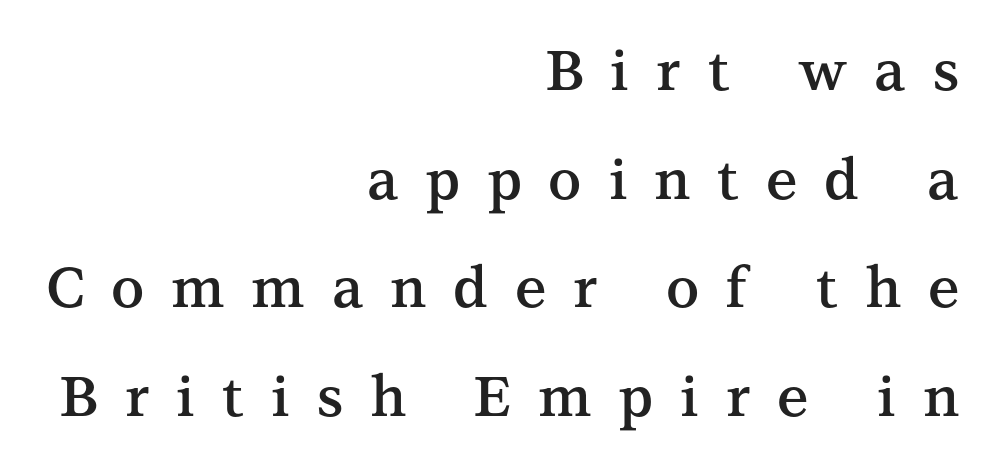
{"serif": "yes", "italic": "no", "bold": "semi", "weight": "semibold", "width": "normal", "stroke_contrast": "medium", "x_height": "medium", "monospaced": "no", "underline": "no", "align": "right", "line_spacing": "loose", "line_spacing_ratio": 1.94, "letter_spacing": "wide", "letter_spacing_em": 0.48, "glyph_px": 56}
